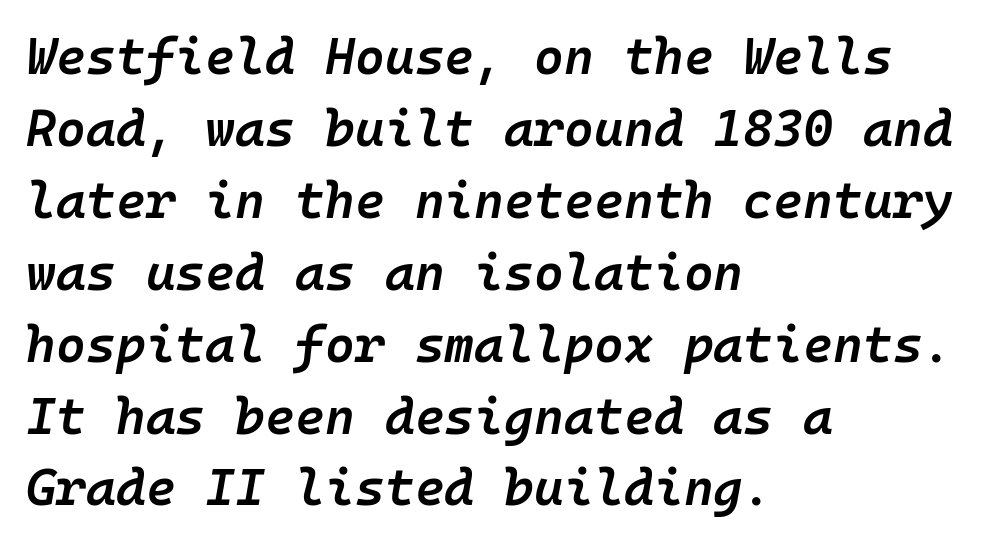
{"italic": "yes", "lean": "right", "slant_degrees": 10, "bold": "semi", "weight": "semibold", "width": "normal", "stroke_contrast": "low", "x_height": "medium", "monospaced": "yes", "underline": "no", "align": "left", "line_spacing": "normal", "line_spacing_ratio": 1.41, "letter_spacing": "normal", "letter_spacing_em": 0.0, "glyph_px": 51}
